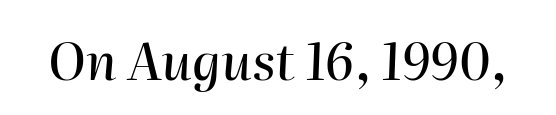
Nothing unusual about the tracking: characters are spaced as the font intends. Characters are canted at an angle relative to the baseline's perpendicular. The baseline area is clear. Here the designer chose a conventional face with non-uniform glyph widths.
